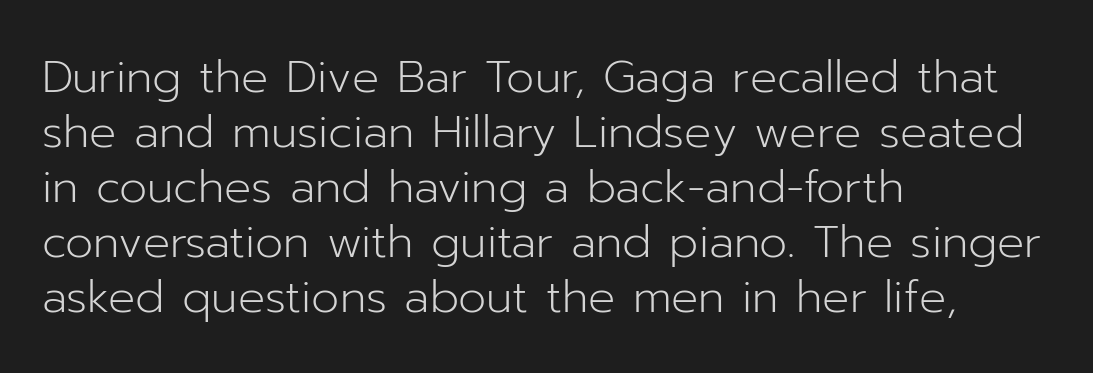
Is this a sans? Yes — the strokes have no serifs. The face used here is proportionally spaced, like ordinary book or web type. Notice how the stems are strictly vertical — no italics here. Type without underlining. This sample uses plain, unmodified letter spacing. The typeface has the unassuming heft of standard copy or less.
